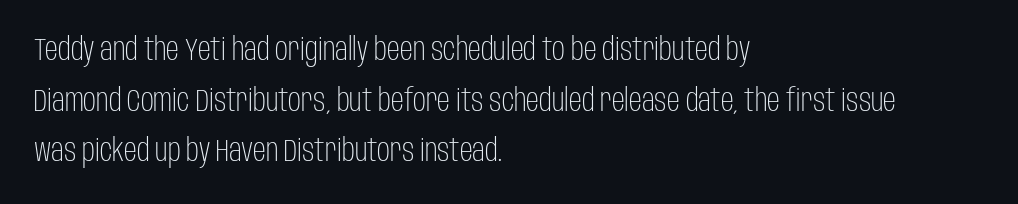
Q: Is the text bold? A: No.
Q: Is the text italic (slanted)? A: No, it is upright.
Q: Is the typeface a serif or a sans-serif typeface? A: Sans-serif.
Q: Is the text underlined? A: No.
Q: How is the paragraph aligned? A: Left-aligned.
Q: Is the spacing between letters normal or unusually wide? A: Normal.
Q: Is the spacing between lines tight, normal or loose? A: Normal.
Q: Width (condensed, normal, or wide)? A: Condensed.
Q: Stroke contrast? A: Low.
Q: x-height? A: Large.
Q: Monospaced? A: No.
